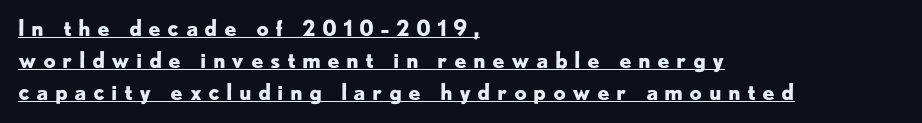
{"italic": "no", "bold": "yes", "underline": "yes", "align": "left", "line_spacing": "normal", "line_spacing_ratio": 1.45, "letter_spacing": "wide", "letter_spacing_em": 0.28, "glyph_px": 22}
